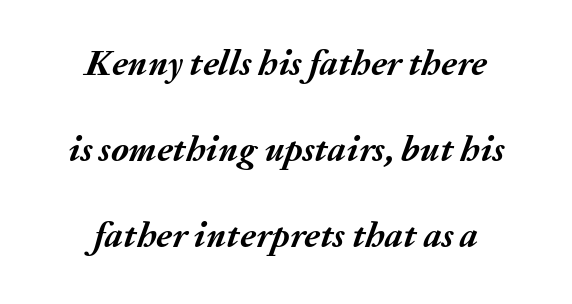
Q: Is the text bold? A: Yes.
Q: Is the text italic (slanted)? A: Yes, it leans right by about 20 degrees.
Q: Is the text underlined? A: No.
Q: How is the paragraph aligned? A: Centered.
Q: Is the spacing between letters normal or unusually wide? A: Normal.
Q: Is the spacing between lines tight, normal or loose? A: Loose.
Q: Width (condensed, normal, or wide)? A: Normal.
Q: Stroke contrast? A: Medium.
Q: x-height? A: Medium.
Q: Monospaced? A: No.
